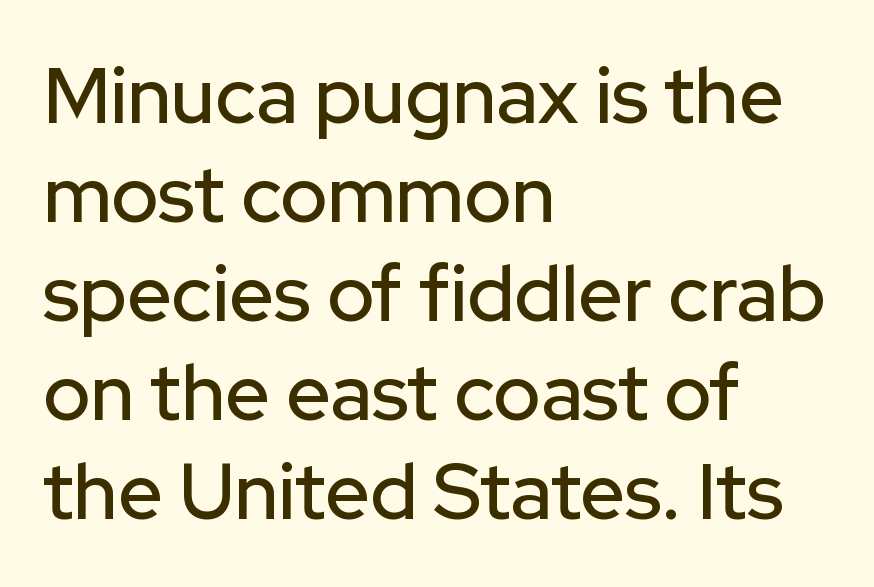
Interline gaps are of average width in this sample. Do the characters align in a grid? No, the font is proportional. How are the letters spaced? Ordinarily, with no added tracking. The specimen reads as upright at a glance. Is the block centered? No — it sits flush against the left margin. Typographically, this falls in the sans-serif category.
